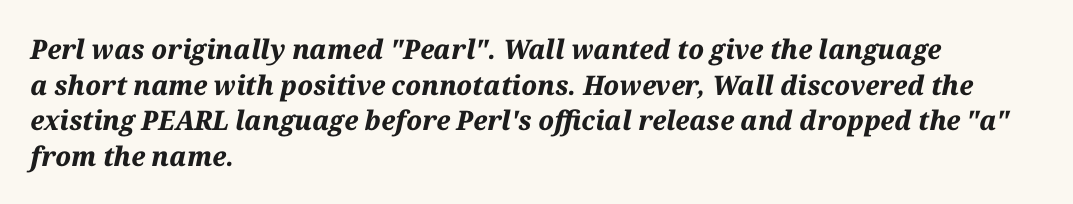
Q: Is the text bold? A: Yes.
Q: Is the text italic (slanted)? A: Yes, it leans right by about 12 degrees.
Q: Is the text underlined? A: No.
Q: How is the paragraph aligned? A: Left-aligned.
Q: Is the spacing between letters normal or unusually wide? A: Normal.
Q: Is the spacing between lines tight, normal or loose? A: Normal.
